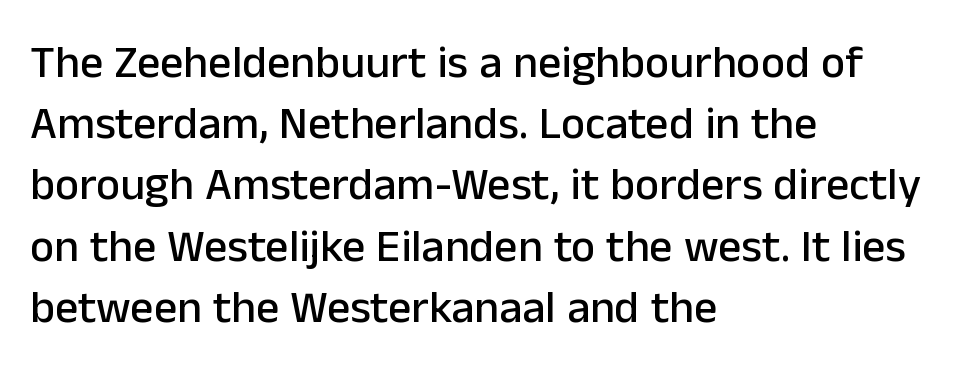
Whoever set this chose a conventional vertical rhythm. In CSS terms this would be text-align: left. Is this a sans? Yes — the strokes have no serifs. A typesetter would mark this as roman, not italic. Nobody touched the tracking dial on this one.
